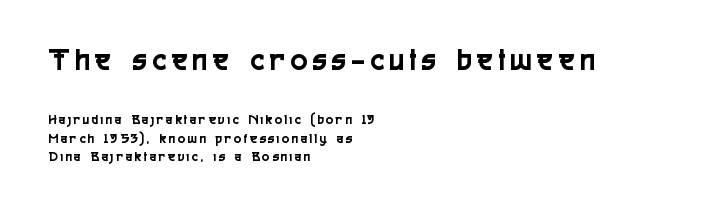
{"serif": "no", "italic": "no", "width": "condensed", "x_height": "medium", "monospaced": "no", "underline": "no", "align": "left", "line_spacing": "normal", "line_spacing_ratio": 1.33, "larger_block": "first", "size_ratio": 2.21, "glyph_px": 31}
